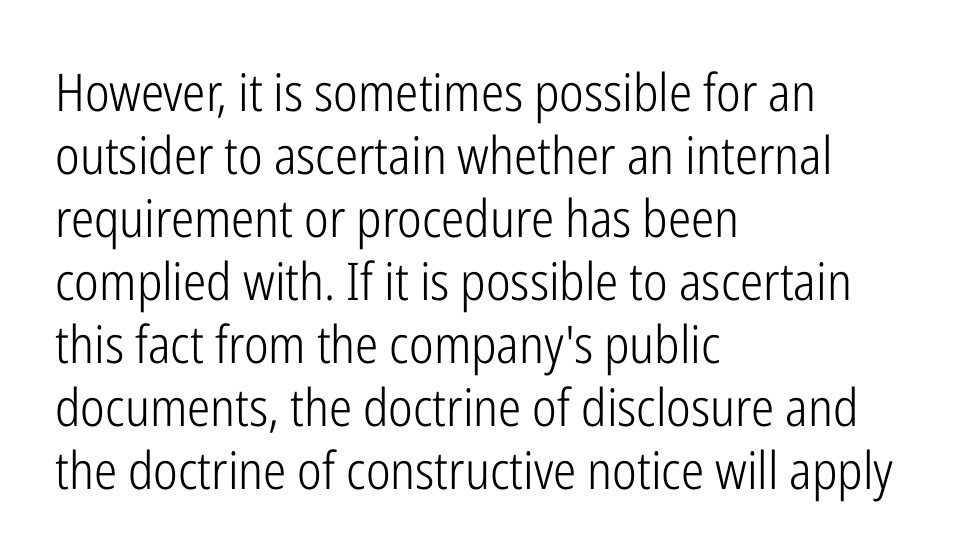
The image shows 52 px light, condensed sans-serif type, upright; set left-aligned, line spacing 1.21x, normal letter spacing, not underlined; low stroke contrast and a medium x-height.
